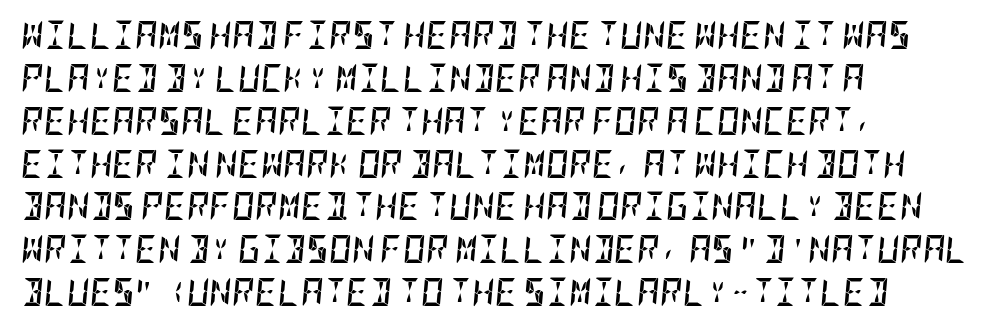
{"italic": "yes", "lean": "right", "slant_degrees": 5, "bold": "yes", "weight": "semibold", "width": "condensed", "stroke_contrast": "low", "x_height": "large", "underline": "no", "align": "left", "line_spacing": "normal", "line_spacing_ratio": 1.53, "letter_spacing": "normal", "letter_spacing_em": 0.0, "glyph_px": 28}
